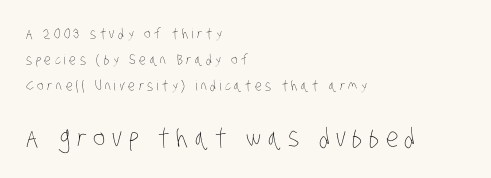
The image shows 26 px text type; set left-aligned, line spacing 1.86x, unusually wide letter spacing (+0.25 em), not underlined; the second (bottom) block is 1.86x larger.
